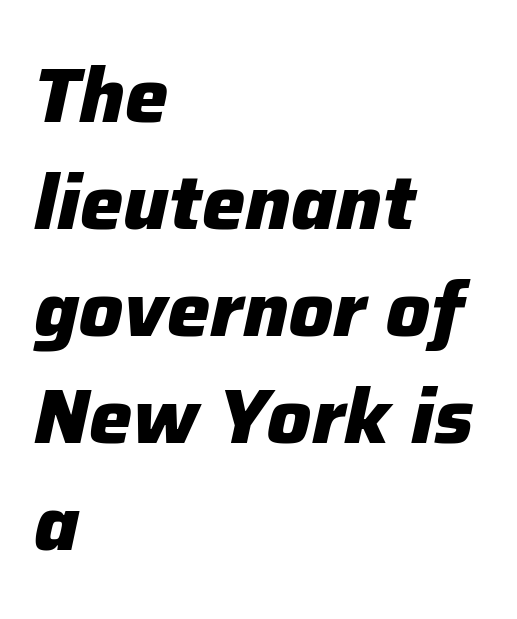
{"italic": "yes", "lean": "right", "slant_degrees": 12, "bold": "yes", "weight": "heavy", "width": "normal", "stroke_contrast": "low", "x_height": "medium", "monospaced": "no", "underline": "no", "align": "left", "line_spacing": "normal", "line_spacing_ratio": 1.39, "letter_spacing": "normal", "letter_spacing_em": 0.0, "glyph_px": 77}
